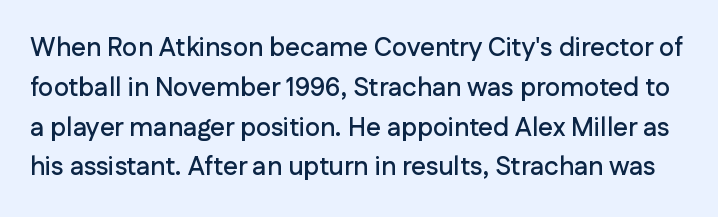
The image shows 26 px text type, upright; set normal line spacing (1.53x), normal letter spacing, not underlined.
